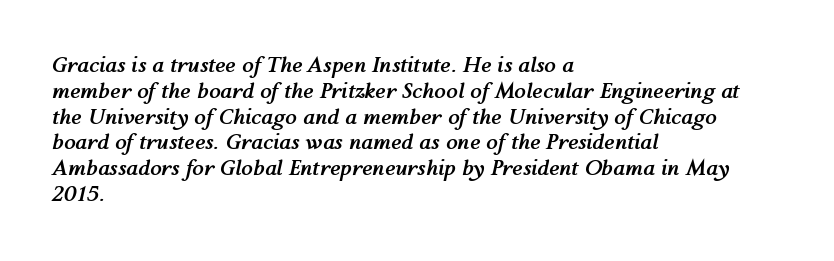
Q: Is the text bold? A: Yes.
Q: Is the text italic (slanted)? A: Yes, it leans right by about 12 degrees.
Q: Is the text underlined? A: No.
Q: How is the paragraph aligned? A: Left-aligned.
Q: Is the spacing between letters normal or unusually wide? A: Normal.
